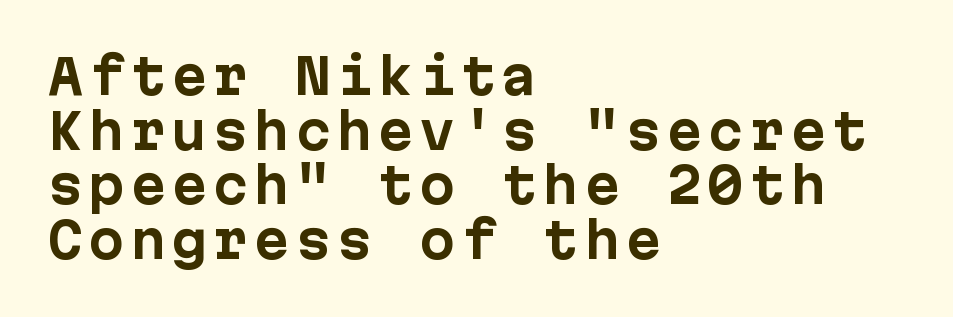
The image shows 48 px bold sans-serif type, upright, monospaced; set left-aligned, tight line spacing (1.14x), not underlined; low stroke contrast and a medium x-height.
